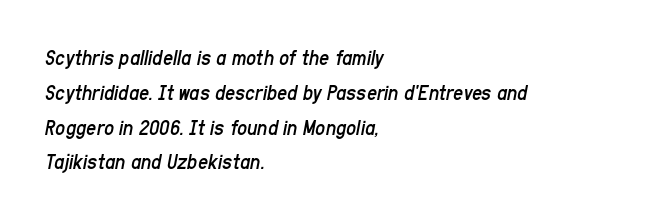
Q: Is the text bold? A: No.
Q: Is the text italic (slanted)? A: Yes, it leans right by about 11 degrees.
Q: Is the text underlined? A: No.
Q: How is the paragraph aligned? A: Left-aligned.
Q: Is the spacing between letters normal or unusually wide? A: Normal.
Q: Is the spacing between lines tight, normal or loose? A: Normal.
